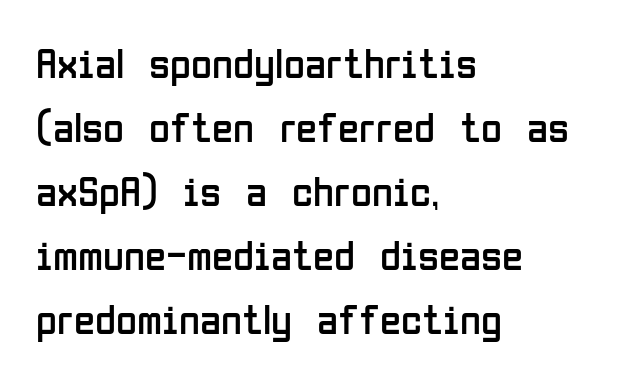
This rendering features lettering with no underline. No letter is thick-stroked: the sample isn't bold. Style check: upright. Spacing verdict: proportional, widths tailored to each character. Leftover space on each line is placed entirely after the last word.
